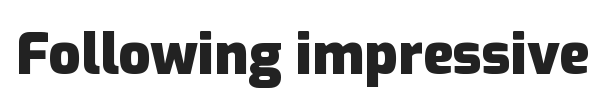
{"serif": "no", "italic": "no", "bold": "yes", "weight": "heavy", "width": "normal", "stroke_contrast": "low", "x_height": "medium", "monospaced": "no", "underline": "no", "letter_spacing": "normal", "letter_spacing_em": 0.0, "glyph_px": 57}
